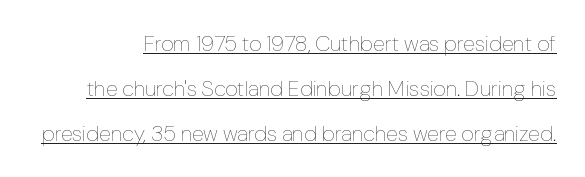
Q: Is the text bold? A: No.
Q: Is the text italic (slanted)? A: No, it is upright.
Q: Is the text underlined? A: Yes.
Q: Is the spacing between letters normal or unusually wide? A: Normal.
Q: Is the spacing between lines tight, normal or loose? A: Loose.
